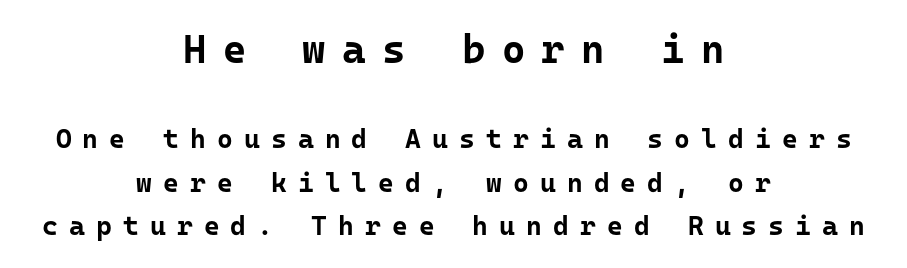
Unlike a traditional serif, this face leaves its strokes unadorned. This layout puts the oversized block above and the modest block below. Every letter is thick-stroked: bold, no question. The lines in this sample share a center point and differ in where they start and stop. How would I describe the line gaps? Plain and ordinary. Underlining? Definitely not there.
